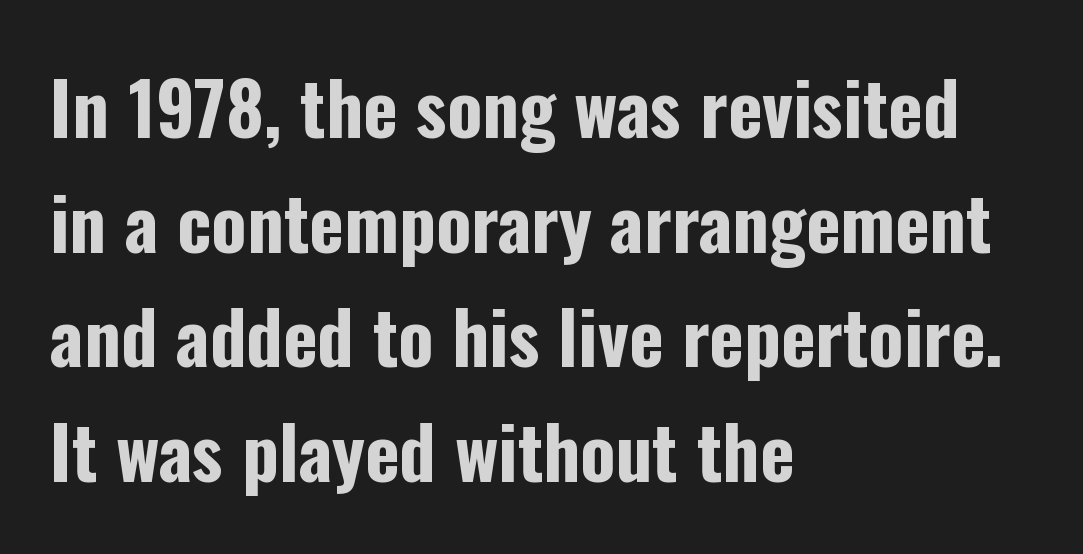
{"serif": "no", "italic": "no", "bold": "yes", "weight": "bold", "width": "condensed", "stroke_contrast": "low", "x_height": "medium", "monospaced": "no", "underline": "no", "align": "left", "line_spacing": "normal", "line_spacing_ratio": 1.57, "letter_spacing": "normal", "letter_spacing_em": 0.0, "glyph_px": 73}
